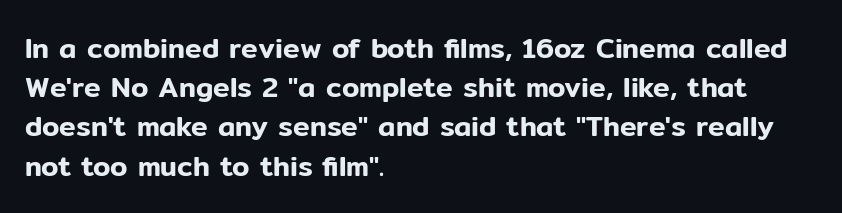
The image shows 28 px sans-serif type, upright; set left-aligned, normal line spacing (1.4x), normal letter spacing, not underlined; low stroke contrast and a medium x-height.
